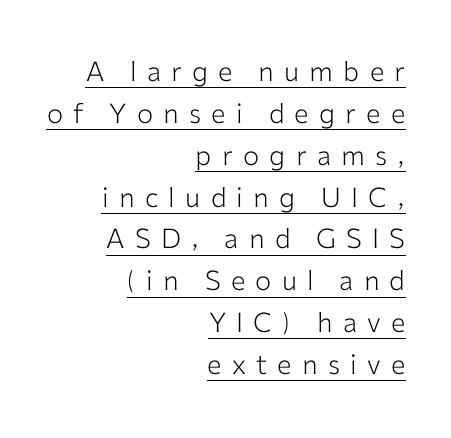
Q: Is the text bold? A: No.
Q: Is the text italic (slanted)? A: No, it is upright.
Q: Is the text underlined? A: Yes.
Q: How is the paragraph aligned? A: Right-aligned.
Q: Is the spacing between letters normal or unusually wide? A: Unusually wide.
Q: Is the spacing between lines tight, normal or loose? A: Normal.
